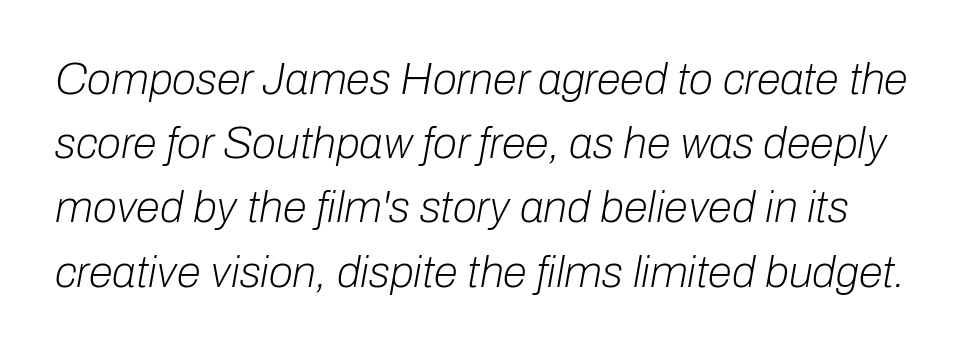
{"italic": "yes", "lean": "right", "slant_degrees": 10, "bold": "no", "weight": "light", "width": "normal", "stroke_contrast": "low", "x_height": "medium", "monospaced": "no", "underline": "no", "line_spacing": "normal", "line_spacing_ratio": 1.46, "letter_spacing": "normal", "letter_spacing_em": 0.0, "glyph_px": 44}
